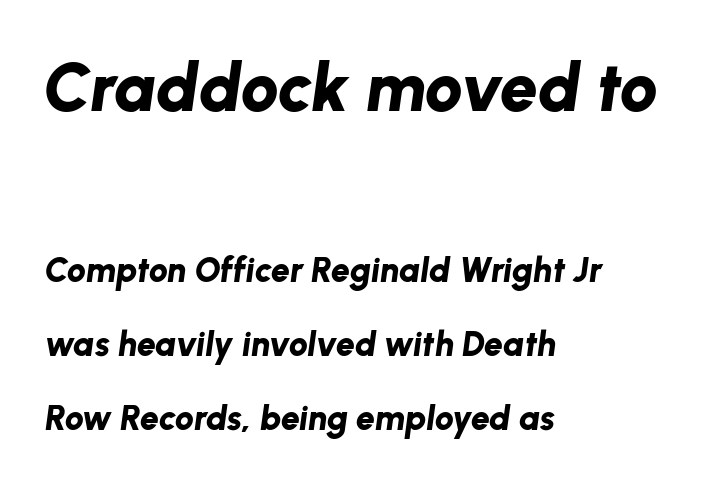
The image shows 68 px bold type, italic (leaning right); set left-aligned, loose line spacing (2.18x), normal letter spacing, not underlined; the first (top) block is 2.0x larger; low stroke contrast and a medium x-height.
